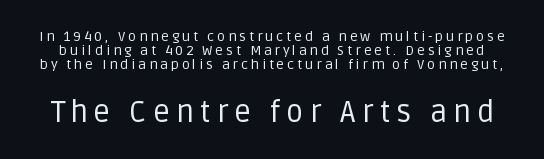
The image shows 30 px regular-weight sans-serif type, upright; set tight line spacing (1.0x), unusually wide letter spacing (+0.2 em), not underlined; the second (bottom) block is 2.14x larger; low stroke contrast and a large x-height.
